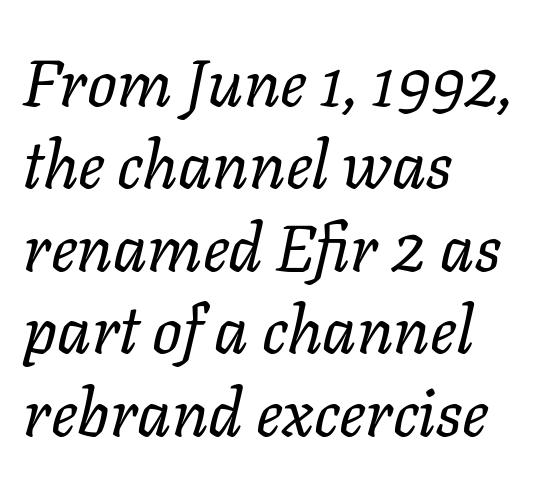
You can tell it's italic because the verticals aren't actually vertical. These lines are rendered in a variable-pitch font. The letterforms sit shoulder to shoulder at normal distance. The lines sit at an ordinary, default distance from one another. A light-to-regular cut is what we see here. Rule under the text: the space is simply empty.
